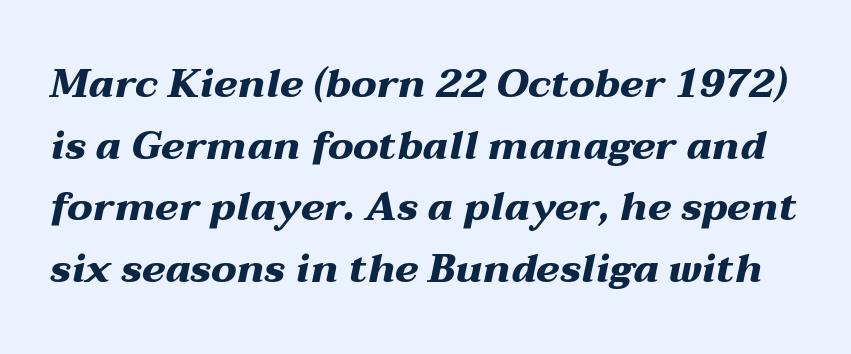
{"italic": "yes", "lean": "right", "slant_degrees": 12, "bold": "yes", "weight": "heavy", "width": "wide", "stroke_contrast": "medium", "x_height": "medium", "monospaced": "no", "underline": "no", "line_spacing": "normal", "line_spacing_ratio": 1.54, "letter_spacing": "normal", "letter_spacing_em": 0.0, "glyph_px": 40}
